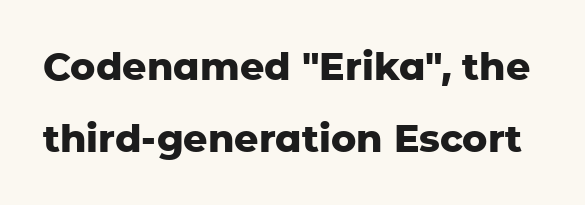
Q: Is the text bold? A: Yes.
Q: Is the text italic (slanted)? A: No, it is upright.
Q: Is the typeface a serif or a sans-serif typeface? A: Sans-serif.
Q: Is the text underlined? A: No.
Q: Is the spacing between letters normal or unusually wide? A: Normal.
Q: Width (condensed, normal, or wide)? A: Normal.
Q: Stroke contrast? A: Low.
Q: x-height? A: Medium.
Q: Monospaced? A: No.
